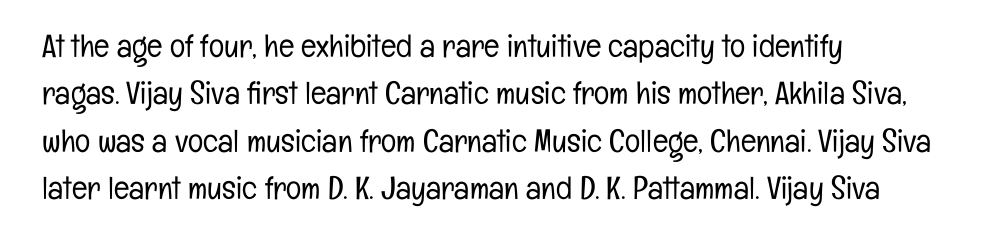
It's the straight-up-and-down kind of type. Clear beneath every line of the passage. A typesetter would call this zero additional tracking. The passage shown is not bold in any degree.
